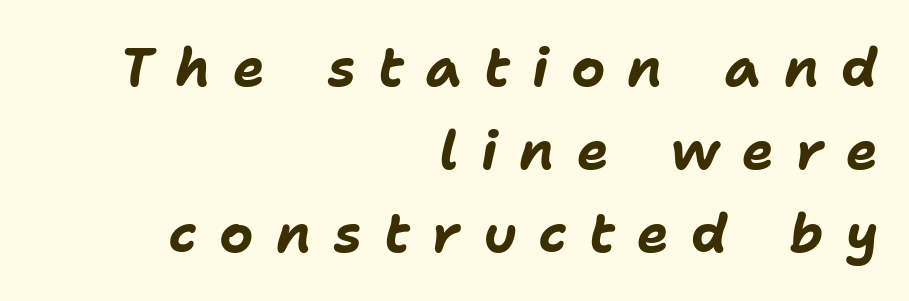
{"italic": "yes", "lean": "right", "slant_degrees": 11, "bold": "yes", "weight": "bold", "width": "normal", "stroke_contrast": "low", "x_height": "medium", "monospaced": "no", "underline": "no", "align": "right", "line_spacing": "normal", "line_spacing_ratio": 1.57, "letter_spacing": "wide", "letter_spacing_em": 0.42, "glyph_px": 53}
